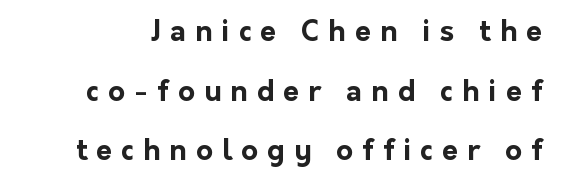
{"serif": "no", "italic": "no", "bold": "yes", "weight": "bold", "width": "normal", "stroke_contrast": "low", "x_height": "medium", "monospaced": "no", "underline": "no", "line_spacing": "loose", "line_spacing_ratio": 2.06, "letter_spacing": "wide", "letter_spacing_em": 0.31, "glyph_px": 29}
